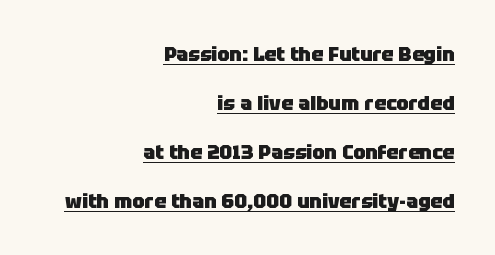
The image shows 20 px bold type, upright; set right-aligned, loose line spacing (2.45x), normal letter spacing, underlined.
